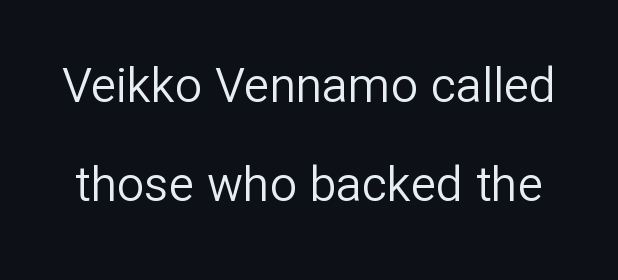
{"serif": "no", "italic": "no", "bold": "no", "weight": "regular", "width": "normal", "stroke_contrast": "low", "x_height": "medium", "monospaced": "no", "underline": "no", "line_spacing": "loose", "line_spacing_ratio": 2.07, "letter_spacing": "normal", "letter_spacing_em": 0.0, "glyph_px": 48}
